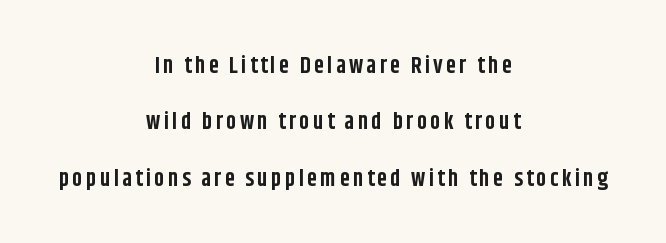
The image shows 23 px bold type, upright; set centered, loose line spacing (2.45x), not underlined.
